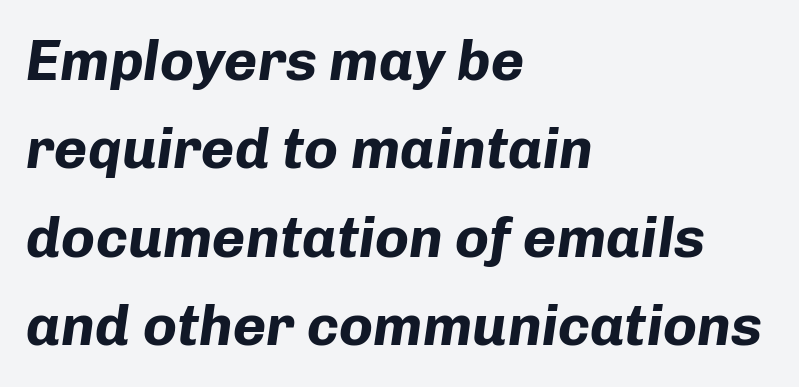
The image shows 57 px bold type, italic (leaning right); set left-aligned, normal line spacing (1.55x), normal letter spacing, not underlined; low stroke contrast and a medium x-height.
